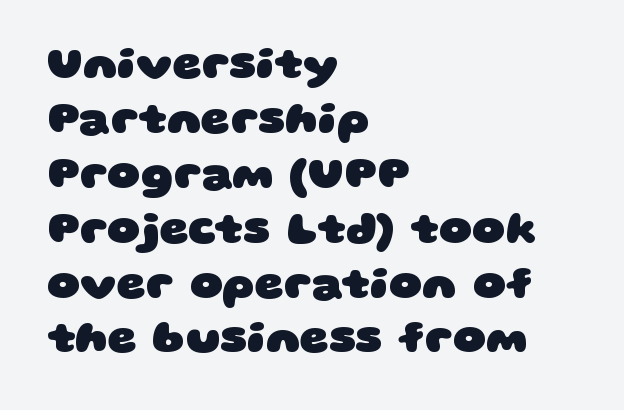
Spacing verdict: proportional, widths tailored to each character. The typesetter chose a ragged-right arrangement here. The passage shown is typeset with a sans-serif family. The area under the type is left untouched. Tracking value appears to be zero — textbook default spacing.
